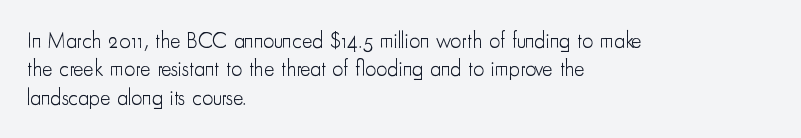
{"italic": "no", "bold": "no", "underline": "no", "align": "left", "line_spacing": "normal", "line_spacing_ratio": 1.29, "letter_spacing": "normal", "letter_spacing_em": 0.0, "glyph_px": 22}
